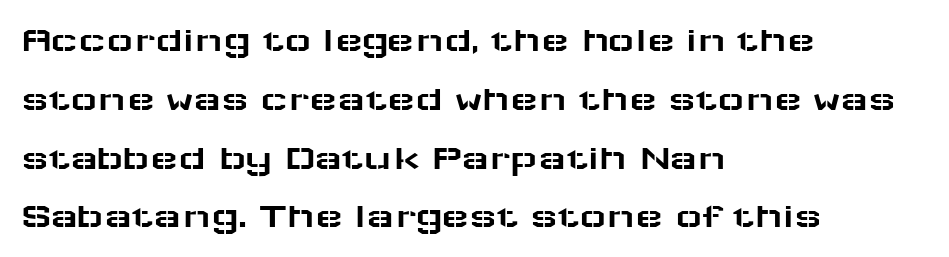
Compared with a centered layout, this one pins lines to the left instead. Rendered with straight, roman letterforms. The words here are not underlined. What's the leading like? Ordinary, nothing unusual.
